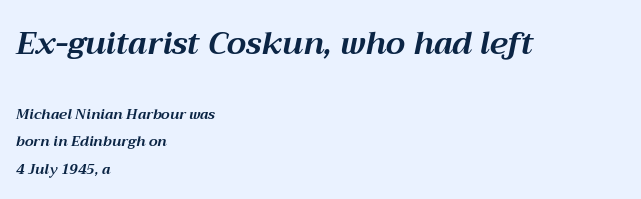
{"italic": "yes", "lean": "right", "slant_degrees": 12, "bold": "yes", "weight": "bold", "width": "normal", "stroke_contrast": "medium", "x_height": "medium", "monospaced": "no", "underline": "no", "align": "left", "line_spacing": "loose", "line_spacing_ratio": 1.97, "letter_spacing": "normal", "letter_spacing_em": 0.0, "larger_block": "first", "size_ratio": 2.21, "glyph_px": 31}
